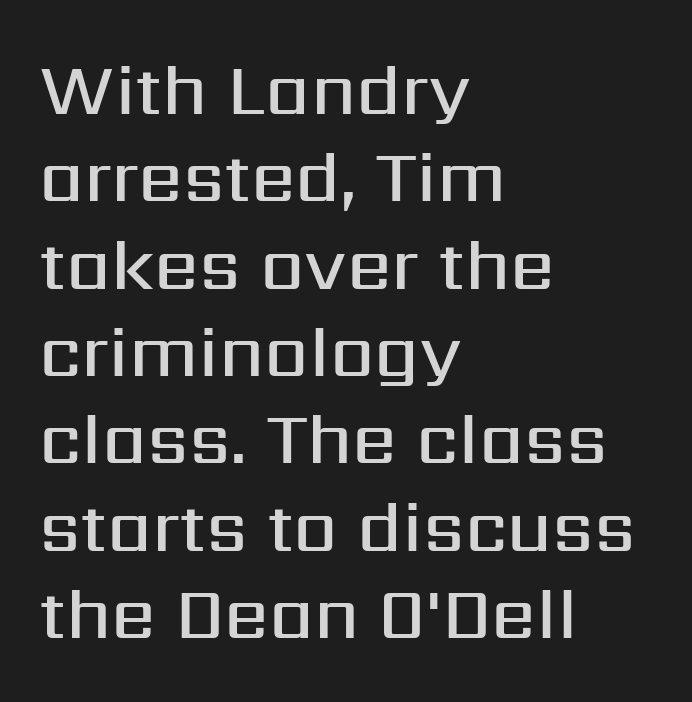
Q: Is the text bold? A: Semi-bold.
Q: Is the text italic (slanted)? A: No, it is upright.
Q: Is the typeface a serif or a sans-serif typeface? A: Sans-serif.
Q: Is the text underlined? A: No.
Q: How is the paragraph aligned? A: Left-aligned.
Q: Is the spacing between letters normal or unusually wide? A: Normal.
Q: Width (condensed, normal, or wide)? A: Normal.
Q: Stroke contrast? A: Medium.
Q: x-height? A: Medium.
Q: Monospaced? A: No.
